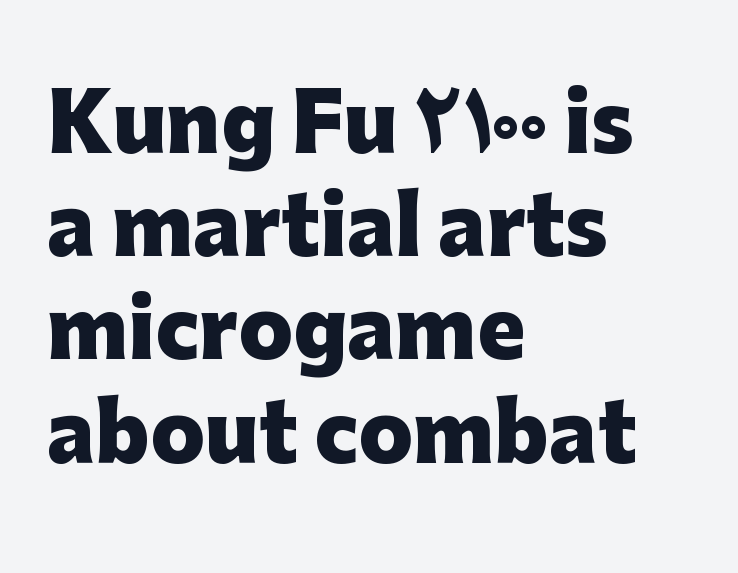
Q: Is the text bold? A: Yes.
Q: Is the text italic (slanted)? A: No, it is upright.
Q: Is the typeface a serif or a sans-serif typeface? A: Sans-serif.
Q: Is the text underlined? A: No.
Q: How is the paragraph aligned? A: Left-aligned.
Q: Is the spacing between letters normal or unusually wide? A: Normal.
Q: Is the spacing between lines tight, normal or loose? A: Normal.
Q: Width (condensed, normal, or wide)? A: Normal.
Q: Stroke contrast? A: Low.
Q: x-height? A: Medium.
Q: Monospaced? A: No.
